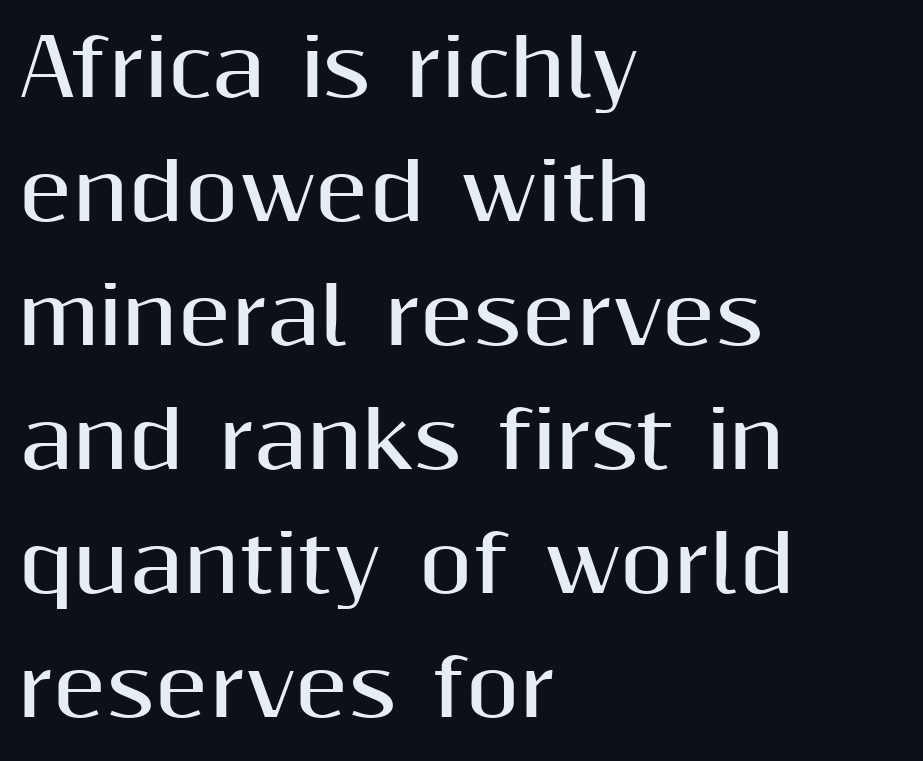
Varying glyph widths throughout — classic text-font behaviour. Each line starts at the same left margin while the right side varies. The lettering stays uniformly vertical, giving the passage a roman look. Notice how thick the strokes are: this is what a full bold looks like. The specimen omits any rule beneath the text block's lines.
